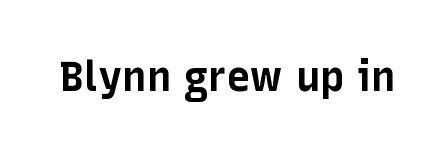
{"serif": "no", "italic": "no", "bold": "yes", "weight": "bold", "width": "normal", "stroke_contrast": "low", "x_height": "medium", "monospaced": "no", "underline": "no", "letter_spacing": "normal", "letter_spacing_em": 0.0, "glyph_px": 41}
